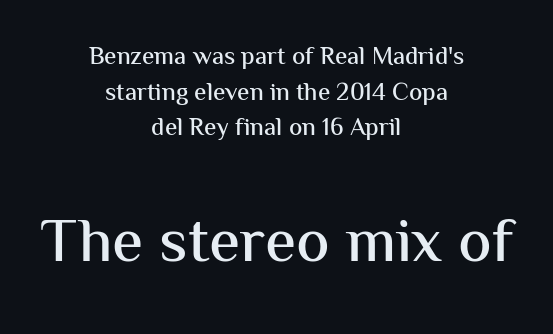
{"serif": "no", "italic": "no", "width": "normal", "stroke_contrast": "medium", "x_height": "medium", "monospaced": "no", "underline": "no", "align": "center", "line_spacing": "normal", "line_spacing_ratio": 1.43, "letter_spacing": "normal", "letter_spacing_em": 0.0, "larger_block": "second", "size_ratio": 2.52, "glyph_px": 63}
